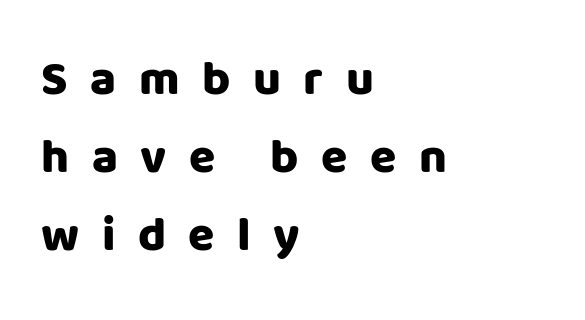
Q: Is the text bold? A: Yes.
Q: Is the text italic (slanted)? A: No, it is upright.
Q: Is the typeface a serif or a sans-serif typeface? A: Sans-serif.
Q: Is the text underlined? A: No.
Q: How is the paragraph aligned? A: Left-aligned.
Q: Is the spacing between letters normal or unusually wide? A: Unusually wide.
Q: Is the spacing between lines tight, normal or loose? A: Normal.
Q: Width (condensed, normal, or wide)? A: Normal.
Q: Stroke contrast? A: Low.
Q: x-height? A: Large.
Q: Monospaced? A: No.
